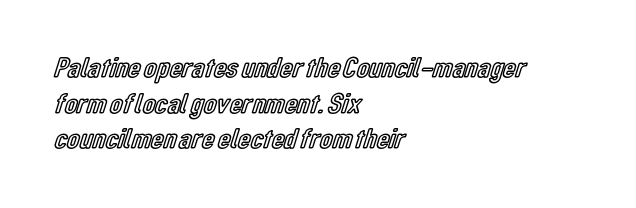
Q: Is the text italic (slanted)? A: Yes.
Q: Is the text underlined? A: No.
Q: How is the paragraph aligned? A: Left-aligned.
Q: Is the spacing between letters normal or unusually wide? A: Normal.
Q: Width (condensed, normal, or wide)? A: Condensed.
Q: x-height? A: Medium.
Q: Monospaced? A: No.
